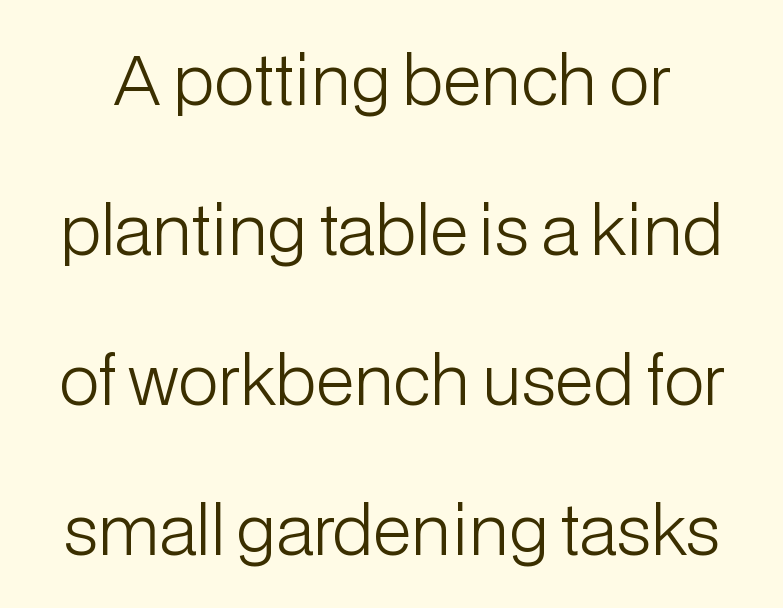
Observe the ordinary spacing: letters are neighbours, not strangers. Nobody drew a line under any word here. Looks like regular typesetting: each glyph gets only the width it needs. Does the lettering tilt? It doesn't — this is upright. These lines stand farther apart than default settings would place them. The typesetting does not lean heavy: it is not bold.
